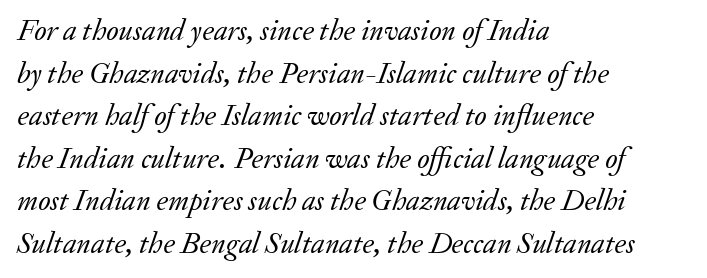
Q: Is the text bold? A: No.
Q: Is the text italic (slanted)? A: Yes, it leans right by about 20 degrees.
Q: Is the typeface a serif or a sans-serif typeface? A: Serif.
Q: Is the text underlined? A: No.
Q: How is the paragraph aligned? A: Left-aligned.
Q: Is the spacing between letters normal or unusually wide? A: Normal.
Q: Is the spacing between lines tight, normal or loose? A: Normal.
Q: Width (condensed, normal, or wide)? A: Normal.
Q: Stroke contrast? A: Low.
Q: x-height? A: Small.
Q: Monospaced? A: No.
